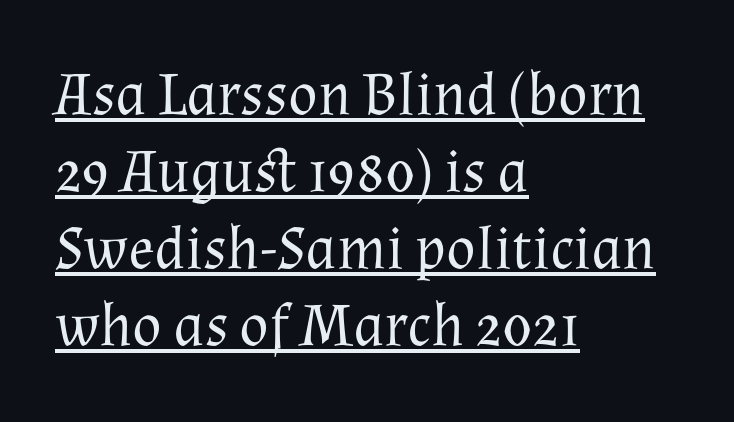
Q: Is the text bold? A: No.
Q: Is the text italic (slanted)? A: No, it is upright.
Q: Is the typeface a serif or a sans-serif typeface? A: Serif.
Q: Is the text underlined? A: Yes.
Q: How is the paragraph aligned? A: Left-aligned.
Q: Is the spacing between letters normal or unusually wide? A: Normal.
Q: Is the spacing between lines tight, normal or loose? A: Normal.
Q: Width (condensed, normal, or wide)? A: Normal.
Q: Stroke contrast? A: Medium.
Q: x-height? A: Medium.
Q: Monospaced? A: No.
